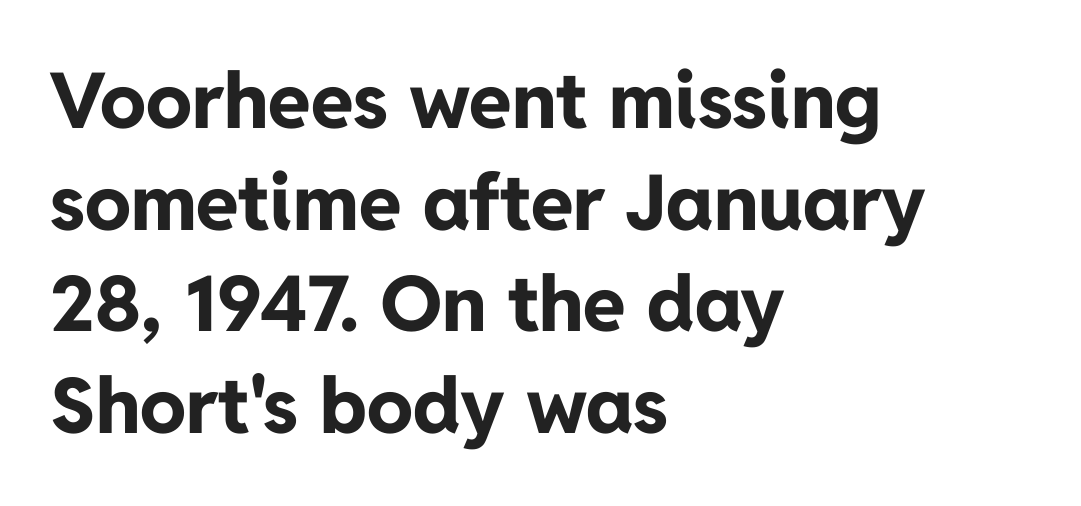
{"serif": "no", "italic": "no", "bold": "yes", "weight": "bold", "width": "normal", "stroke_contrast": "low", "x_height": "medium", "monospaced": "no", "underline": "no", "align": "left", "line_spacing": "normal", "line_spacing_ratio": 1.32, "letter_spacing": "normal", "letter_spacing_em": 0.0, "glyph_px": 77}
